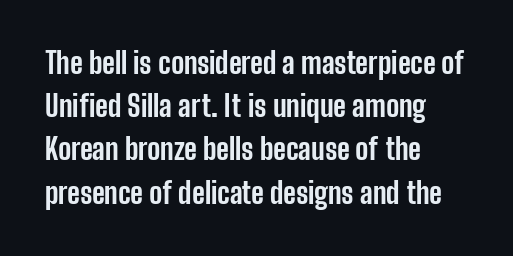
The image shows 29 px bold, condensed sans-serif type, upright; set left-aligned, normal line spacing (1.49x), normal letter spacing, not underlined; low stroke contrast and a medium x-height.
